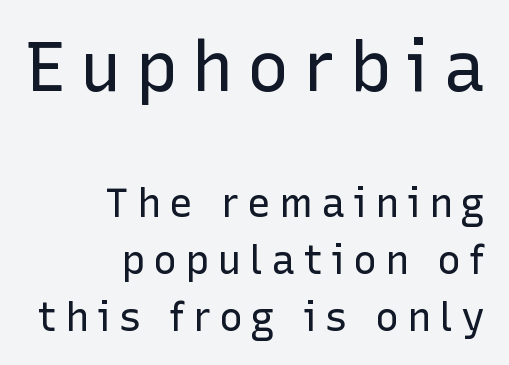
The image shows 70 px regular-weight sans-serif type, upright; set right-aligned, normal line spacing (1.42x), unusually wide letter spacing (+0.2 em), not underlined; the first (top) block is 1.75x larger; low stroke contrast and a medium x-height.
